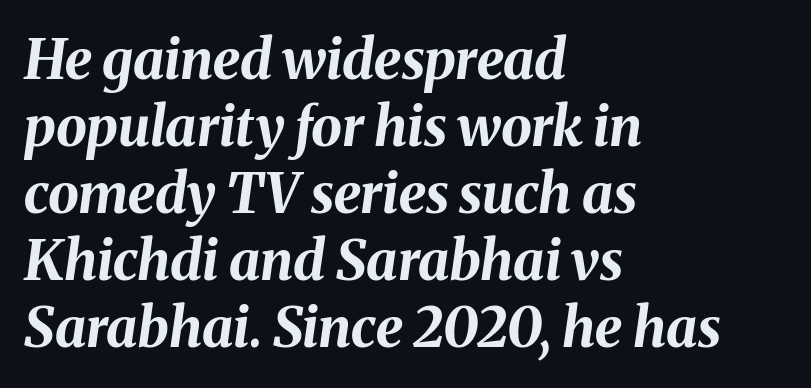
The image shows 55 px bold type, italic (leaning right); set left-aligned, line spacing 1.22x, normal letter spacing, not underlined; medium stroke contrast and a medium x-height.
